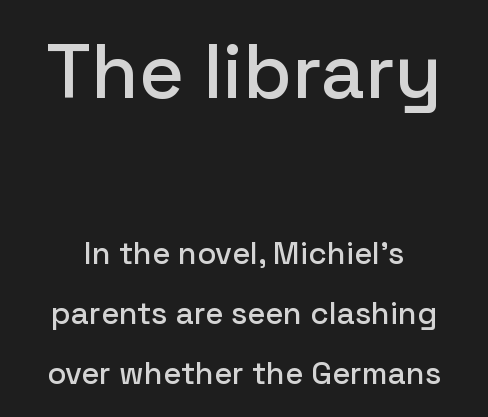
The image shows 77 px sans-serif type, upright; set loose line spacing (1.94x), normal letter spacing, not underlined; the first (top) block is 2.48x larger; low stroke contrast and a medium x-height.
